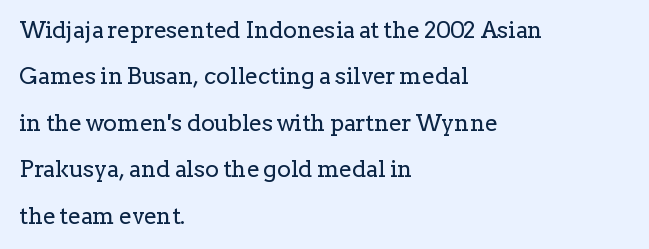
{"italic": "no", "bold": "no", "underline": "no", "align": "left", "line_spacing": "loose", "line_spacing_ratio": 2.02, "letter_spacing": "normal", "letter_spacing_em": 0.0, "glyph_px": 23}
